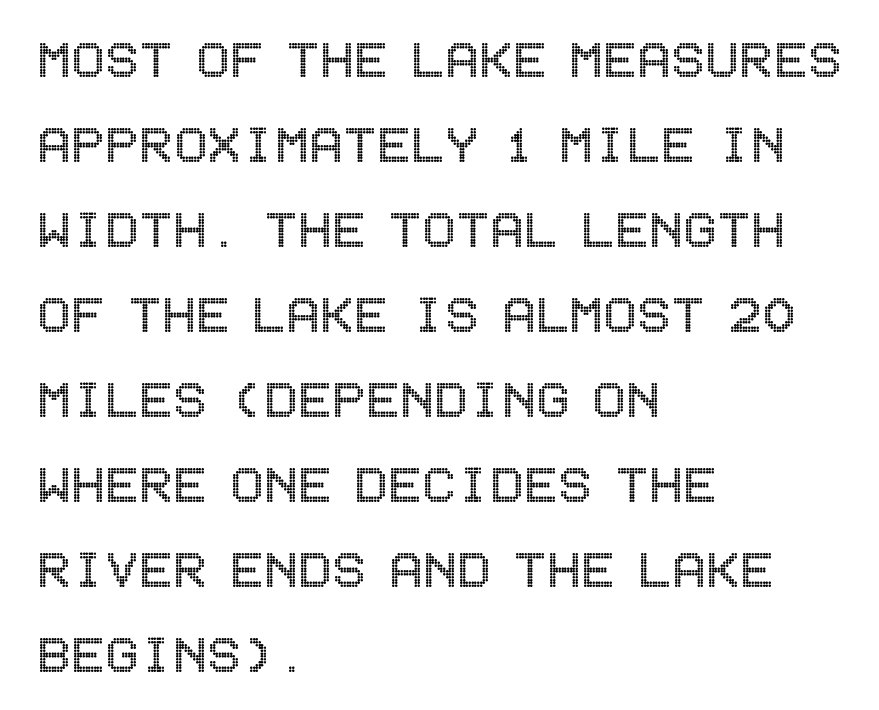
Ordinary non-slanted type is in use. Unmarked baselines from the first word to the last. The paragraph shown leans on its left margin. Summary of vertical rhythm: regular, with standard interline spacing. The type is set solid horizontally, with unmodified tracking.
